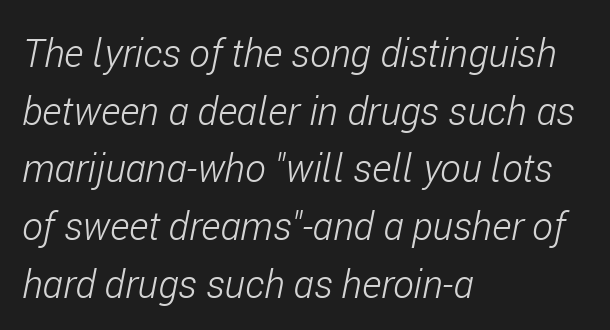
{"italic": "yes", "lean": "right", "slant_degrees": 11, "bold": "no", "weight": "light", "width": "condensed", "stroke_contrast": "low", "x_height": "medium", "monospaced": "no", "underline": "no", "align": "left", "line_spacing": "normal", "line_spacing_ratio": 1.48, "letter_spacing": "normal", "letter_spacing_em": 0.0, "glyph_px": 39}
